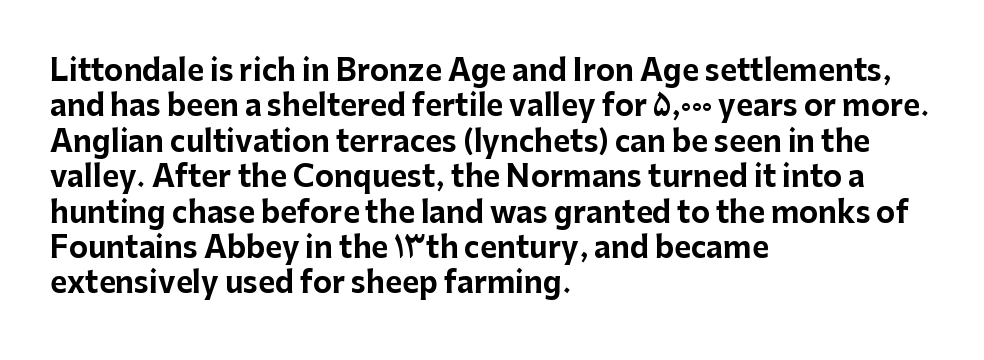
{"serif": "no", "italic": "no", "bold": "yes", "weight": "bold", "width": "normal", "stroke_contrast": "low", "x_height": "medium", "monospaced": "no", "underline": "no", "align": "left", "line_spacing_ratio": 1.22, "letter_spacing": "normal", "letter_spacing_em": 0.0, "glyph_px": 29}
